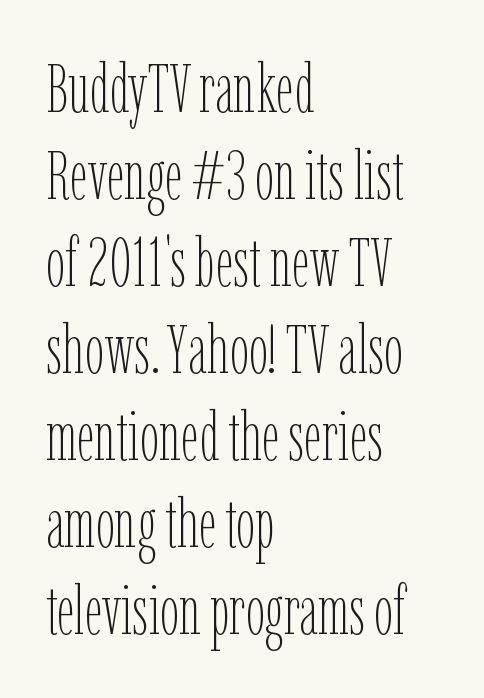
Each line starts at the same left margin while the right side varies. Nothing unusual about the tracking: characters are spaced as the font intends. Looks like regular typesetting: each glyph gets only the width it needs. The typography opts for an upright posture over an oblique one.
